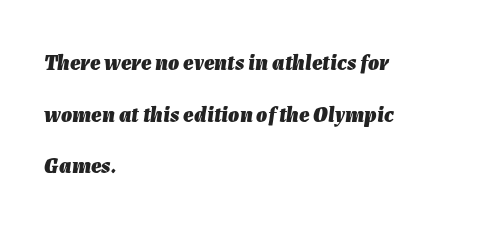
Q: Is the text bold? A: Yes.
Q: Is the text italic (slanted)? A: Yes, it leans right by about 7 degrees.
Q: Is the text underlined? A: No.
Q: How is the paragraph aligned? A: Left-aligned.
Q: Is the spacing between letters normal or unusually wide? A: Normal.
Q: Is the spacing between lines tight, normal or loose? A: Loose.
